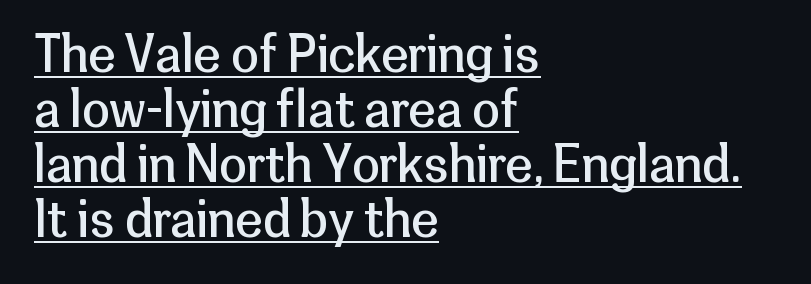
The image shows 50 px regular-weight sans-serif type, upright; set left-aligned, tight line spacing (1.1x), normal letter spacing, underlined; low stroke contrast and a medium x-height.
